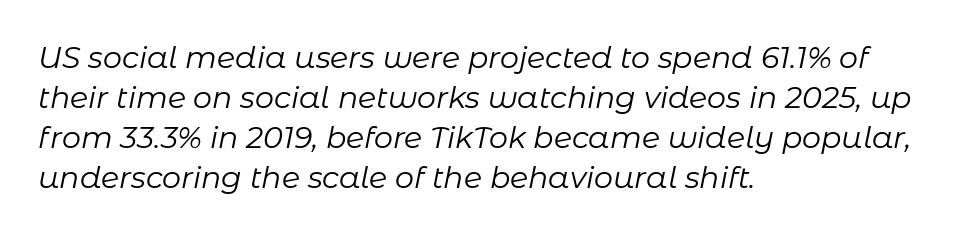
Q: Is the text bold? A: No.
Q: Is the text italic (slanted)? A: Yes, it leans right by about 11 degrees.
Q: Is the text underlined? A: No.
Q: How is the paragraph aligned? A: Left-aligned.
Q: Is the spacing between letters normal or unusually wide? A: Normal.
Q: Is the spacing between lines tight, normal or loose? A: Normal.
Q: Width (condensed, normal, or wide)? A: Normal.
Q: Stroke contrast? A: Low.
Q: x-height? A: Medium.
Q: Monospaced? A: No.
